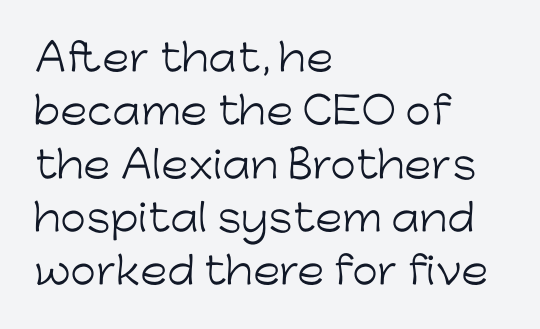
Q: Is the text bold? A: No.
Q: Is the text italic (slanted)? A: No, it is upright.
Q: Is the typeface a serif or a sans-serif typeface? A: Sans-serif.
Q: Is the text underlined? A: No.
Q: How is the paragraph aligned? A: Left-aligned.
Q: Is the spacing between letters normal or unusually wide? A: Normal.
Q: Is the spacing between lines tight, normal or loose? A: Normal.
Q: Width (condensed, normal, or wide)? A: Normal.
Q: Stroke contrast? A: Low.
Q: x-height? A: Medium.
Q: Monospaced? A: No.
